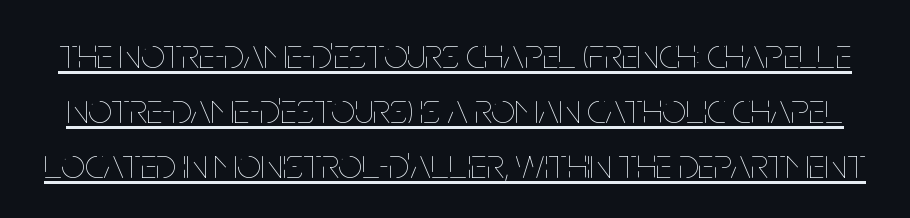
{"italic": "no", "bold": "no", "weight": "thin", "width": "condensed", "stroke_contrast": "low", "x_height": "large", "monospaced": "no", "underline": "yes", "line_spacing": "normal", "line_spacing_ratio": 1.31, "letter_spacing": "normal", "letter_spacing_em": 0.0, "glyph_px": 42}
